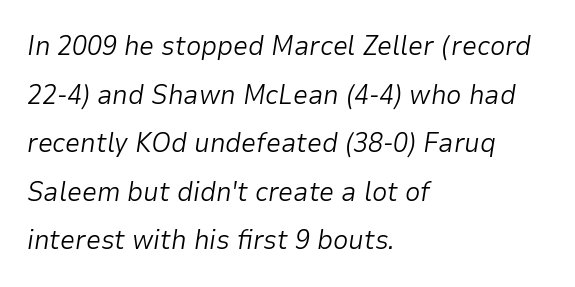
The image shows 27 px text type, italic (leaning right); set left-aligned, line spacing 1.8x, normal letter spacing, not underlined.
